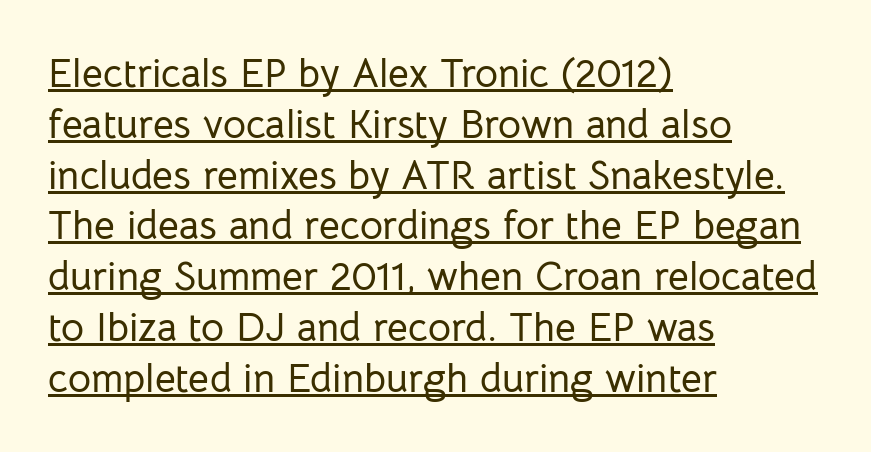
Rendered with straight, roman letterforms. All the whitespace from short lines collects on the right. Normally led — the rows are evenly, conventionally spaced. The rendering keeps characters at their native spacing.
